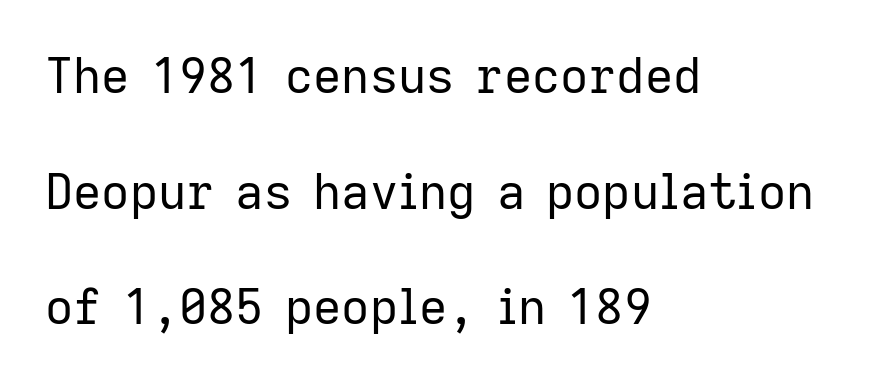
Q: Is the text bold? A: No.
Q: Is the text italic (slanted)? A: No, it is upright.
Q: Is the typeface a serif or a sans-serif typeface? A: Sans-serif.
Q: Is the text underlined? A: No.
Q: How is the paragraph aligned? A: Left-aligned.
Q: Is the spacing between letters normal or unusually wide? A: Normal.
Q: Is the spacing between lines tight, normal or loose? A: Loose.
Q: Width (condensed, normal, or wide)? A: Normal.
Q: Stroke contrast? A: Low.
Q: x-height? A: Medium.
Q: Monospaced? A: No.
